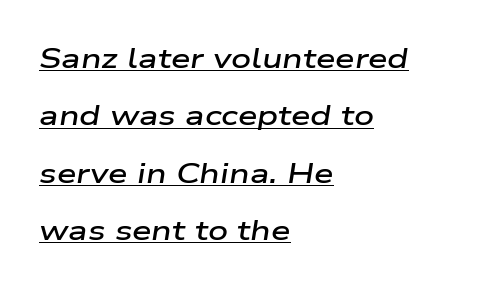
The image shows 28 px semibold, wide type, italic (leaning right); set left-aligned, loose line spacing (2.05x), normal letter spacing, underlined; low stroke contrast and a medium x-height.
